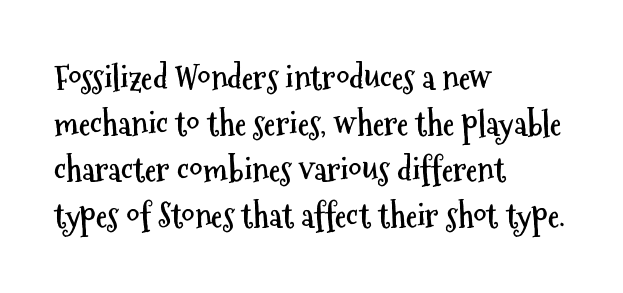
Q: Is the text bold? A: Yes.
Q: Is the text italic (slanted)? A: No, it is upright.
Q: Is the typeface a serif or a sans-serif typeface? A: Sans-serif.
Q: Is the text underlined? A: No.
Q: How is the paragraph aligned? A: Left-aligned.
Q: Is the spacing between letters normal or unusually wide? A: Normal.
Q: Is the spacing between lines tight, normal or loose? A: Normal.
Q: Width (condensed, normal, or wide)? A: Condensed.
Q: Stroke contrast? A: Medium.
Q: x-height? A: Medium.
Q: Monospaced? A: No.
